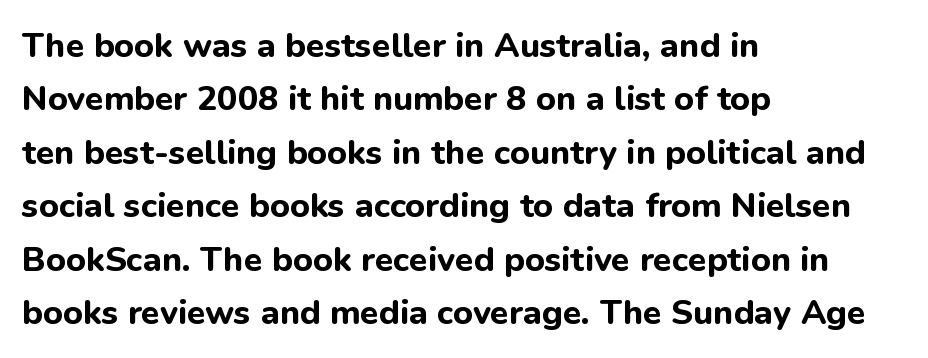
The image shows 34 px bold sans-serif type, upright; set left-aligned, normal line spacing (1.57x), normal letter spacing, not underlined; low stroke contrast and a medium x-height.
